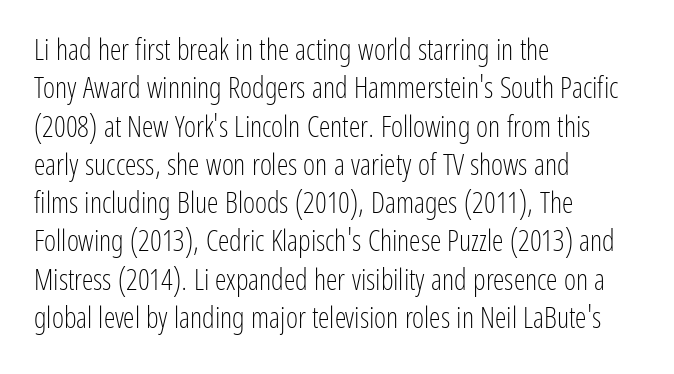
Q: Is the text bold? A: No.
Q: Is the text italic (slanted)? A: No, it is upright.
Q: Is the typeface a serif or a sans-serif typeface? A: Sans-serif.
Q: Is the text underlined? A: No.
Q: How is the paragraph aligned? A: Left-aligned.
Q: Is the spacing between letters normal or unusually wide? A: Normal.
Q: Is the spacing between lines tight, normal or loose? A: Normal.
Q: Width (condensed, normal, or wide)? A: Condensed.
Q: Stroke contrast? A: Low.
Q: x-height? A: Medium.
Q: Monospaced? A: No.
